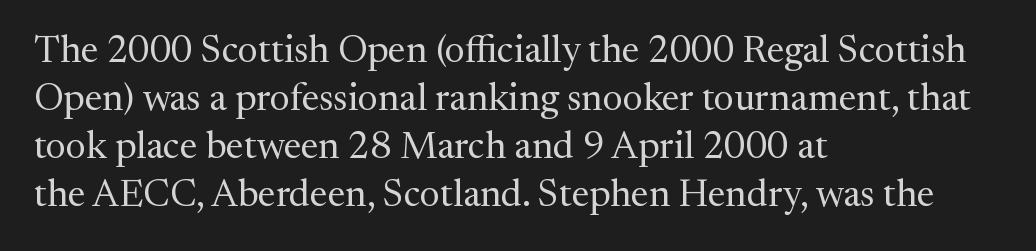
These lines are composed in type with serifs. The gaps between neighbouring characters are ordinary and unremarkable. Where is the straight margin? On the left. Does the lettering tilt? It doesn't — this is upright.
